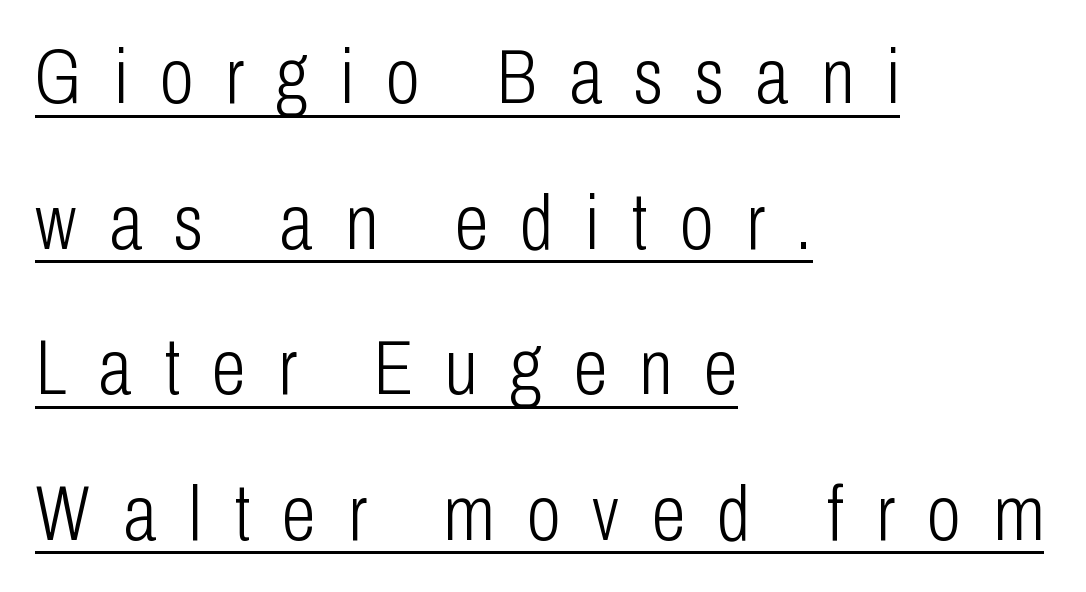
{"serif": "no", "italic": "no", "bold": "no", "weight": "light", "width": "condensed", "stroke_contrast": "low", "x_height": "medium", "monospaced": "no", "underline": "yes", "align": "left", "line_spacing_ratio": 1.89, "letter_spacing": "wide", "letter_spacing_em": 0.42, "glyph_px": 77}
